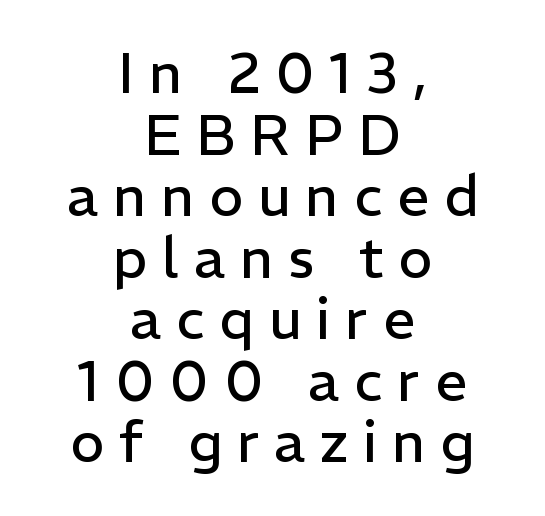
Q: Is the text bold? A: No.
Q: Is the text italic (slanted)? A: No, it is upright.
Q: Is the typeface a serif or a sans-serif typeface? A: Sans-serif.
Q: Is the text underlined? A: No.
Q: How is the paragraph aligned? A: Centered.
Q: Is the spacing between letters normal or unusually wide? A: Unusually wide.
Q: Is the spacing between lines tight, normal or loose? A: Tight.
Q: Width (condensed, normal, or wide)? A: Normal.
Q: Stroke contrast? A: Low.
Q: x-height? A: Medium.
Q: Monospaced? A: No.
